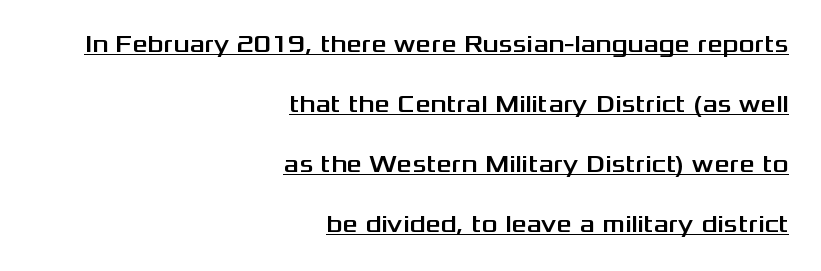
Q: Is the text italic (slanted)? A: No, it is upright.
Q: Is the text underlined? A: Yes.
Q: How is the paragraph aligned? A: Right-aligned.
Q: Is the spacing between letters normal or unusually wide? A: Normal.
Q: Is the spacing between lines tight, normal or loose? A: Loose.
